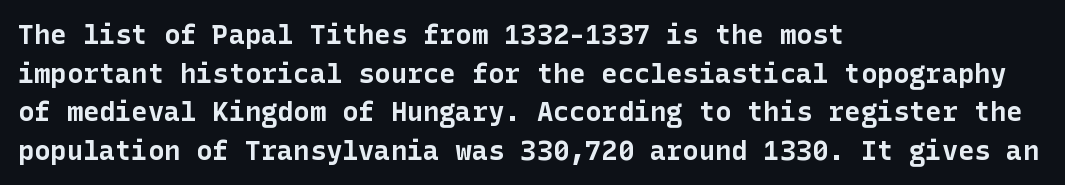
The glyphs are unaccompanied by any horizontal stroke below them. Alignment: flush left. Its strokes are broad and dark, the hallmark of bold type. Designer's note — italics off, roman on.
